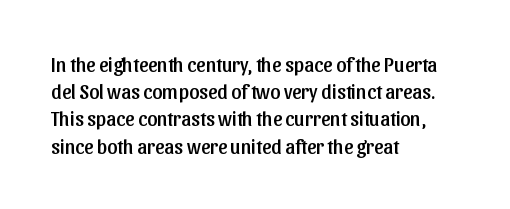
{"italic": "no", "underline": "no", "align": "left", "line_spacing": "normal", "line_spacing_ratio": 1.36, "letter_spacing": "normal", "letter_spacing_em": 0.0, "glyph_px": 20}
